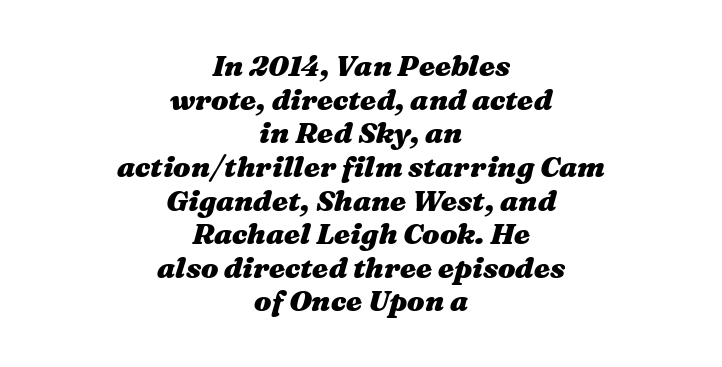
Q: Is the text bold? A: Yes.
Q: Is the text italic (slanted)? A: Yes, it leans right by about 16 degrees.
Q: Is the text underlined? A: No.
Q: How is the paragraph aligned? A: Centered.
Q: Is the spacing between letters normal or unusually wide? A: Normal.
Q: Width (condensed, normal, or wide)? A: Wide.
Q: Stroke contrast? A: Medium.
Q: x-height? A: Medium.
Q: Monospaced? A: No.
